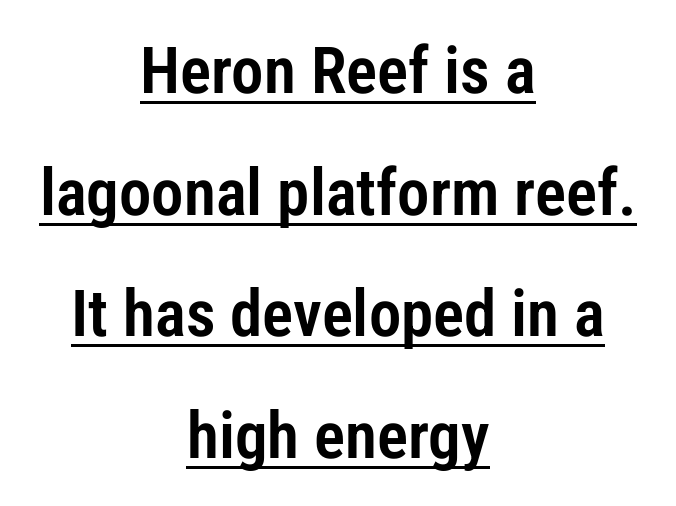
{"serif": "no", "italic": "no", "width": "condensed", "stroke_contrast": "low", "x_height": "medium", "monospaced": "no", "underline": "yes", "align": "center", "line_spacing_ratio": 1.87, "letter_spacing": "normal", "letter_spacing_em": 0.0, "glyph_px": 65}
